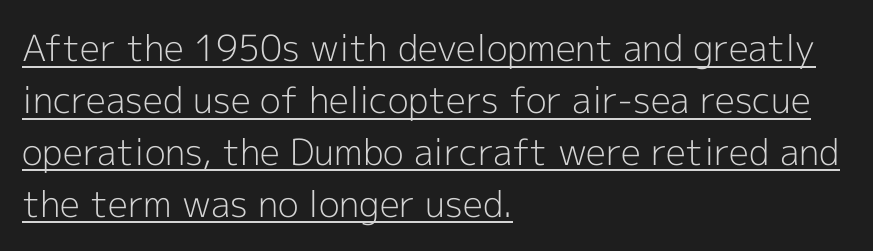
The image shows 36 px light sans-serif type, upright; set left-aligned, normal line spacing (1.44x), normal letter spacing, underlined; a medium x-height.
